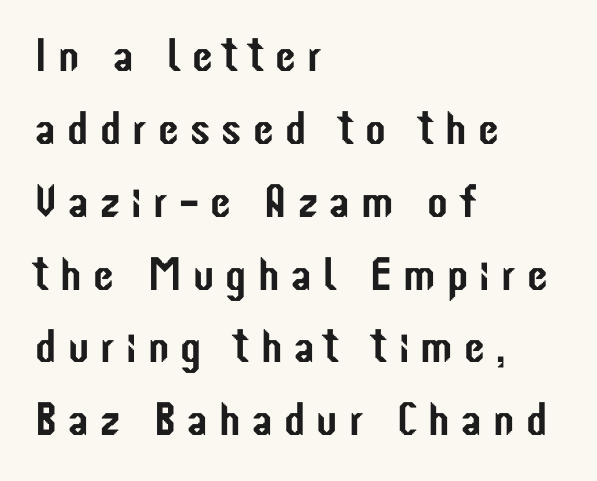
The image shows 47 px condensed sans-serif type, upright; set left-aligned, normal line spacing (1.55x), unusually wide letter spacing (+0.24 em), not underlined; low stroke contrast and a medium x-height.
